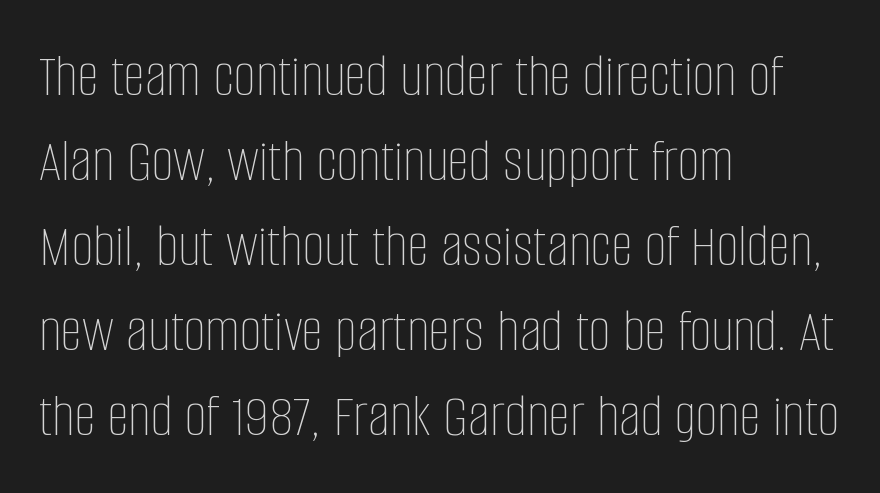
The image shows 62 px thin, condensed type, upright; set left-aligned, normal line spacing (1.37x), normal letter spacing, not underlined; low stroke contrast and a large x-height.
